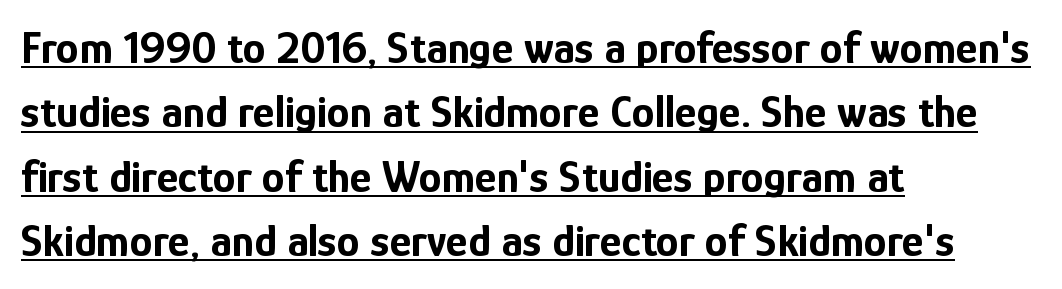
{"serif": "no", "italic": "no", "bold": "yes", "weight": "bold", "width": "condensed", "stroke_contrast": "low", "x_height": "medium", "monospaced": "no", "underline": "yes", "align": "left", "line_spacing": "normal", "line_spacing_ratio": 1.4, "letter_spacing": "normal", "letter_spacing_em": 0.0, "glyph_px": 46}
